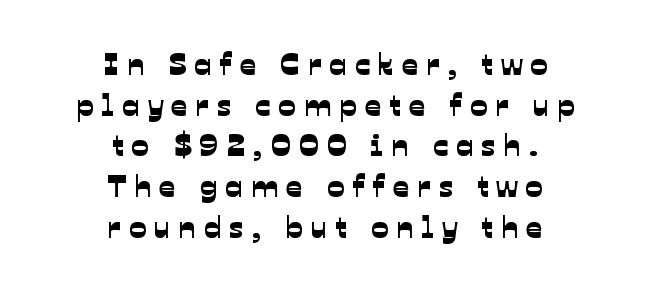
The image shows 32 px sans-serif type; set centered, normal line spacing (1.27x), unusually wide letter spacing (+0.25 em), not underlined; low stroke contrast and a medium x-height.
